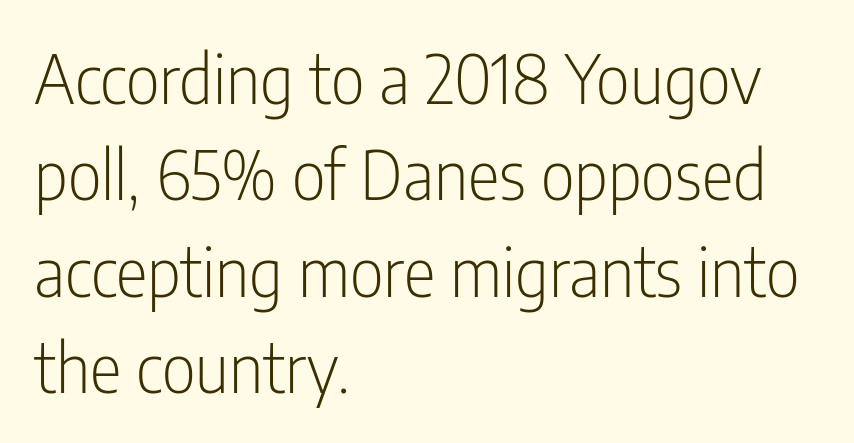
Q: Is the text bold? A: No.
Q: Is the text italic (slanted)? A: No, it is upright.
Q: Is the typeface a serif or a sans-serif typeface? A: Sans-serif.
Q: Is the text underlined? A: No.
Q: How is the paragraph aligned? A: Left-aligned.
Q: Is the spacing between letters normal or unusually wide? A: Normal.
Q: Is the spacing between lines tight, normal or loose? A: Normal.
Q: Width (condensed, normal, or wide)? A: Condensed.
Q: Stroke contrast? A: Low.
Q: x-height? A: Medium.
Q: Monospaced? A: No.
